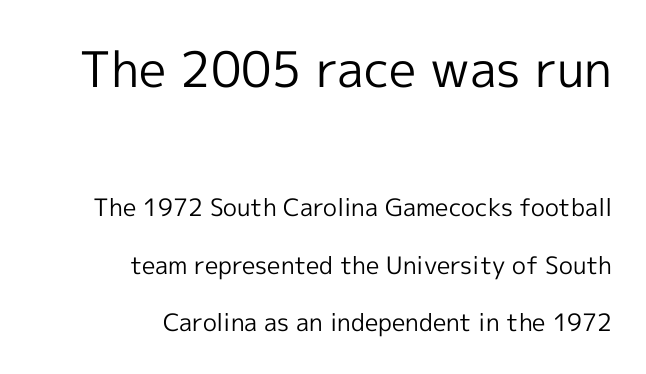
The image shows 49 px regular-weight sans-serif type, upright; set right-aligned, loose line spacing (2.39x), normal letter spacing, not underlined; the first (top) block is 2.04x larger; a medium x-height.
